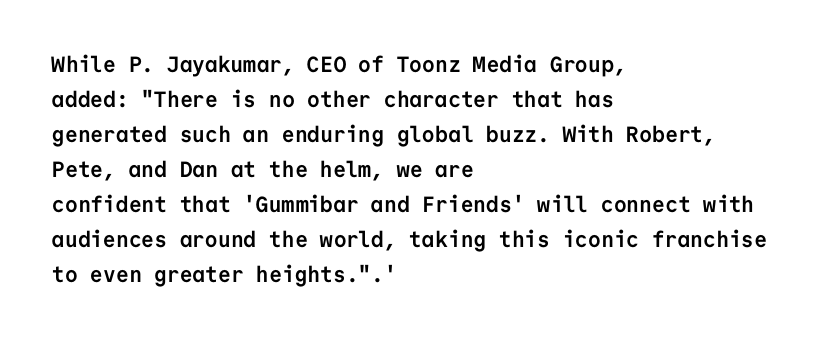
The image shows 22 px bold type, upright; set left-aligned, normal line spacing (1.59x), normal letter spacing, not underlined.
